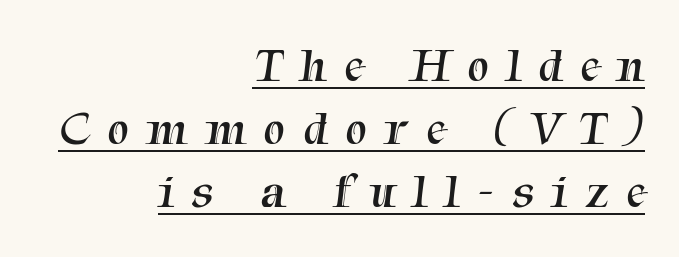
Q: Is the text bold? A: No.
Q: Is the typeface a serif or a sans-serif typeface? A: Serif.
Q: Is the text underlined? A: Yes.
Q: How is the paragraph aligned? A: Right-aligned.
Q: Is the spacing between letters normal or unusually wide? A: Unusually wide.
Q: Is the spacing between lines tight, normal or loose? A: Normal.
Q: Width (condensed, normal, or wide)? A: Normal.
Q: Stroke contrast? A: Medium.
Q: x-height? A: Medium.
Q: Monospaced? A: No.
